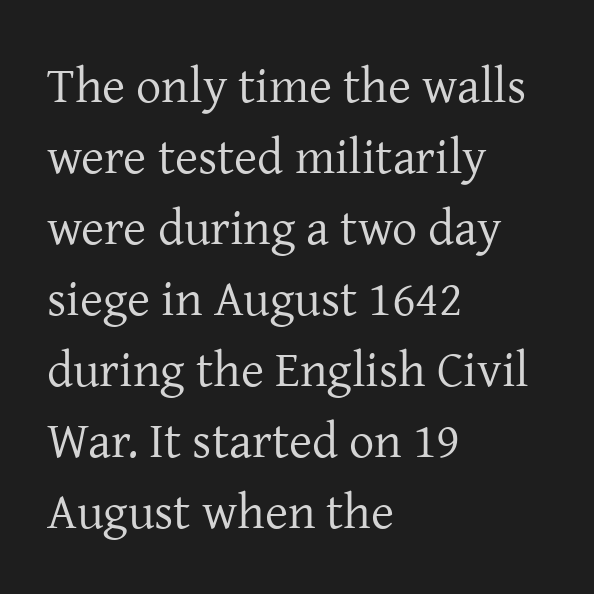
Visually the block forms a straight wall on the left and a jagged coastline on the right. Character widths vary here, with narrow letters taking less room than wide ones. Check the space under the baseline: it is left empty. In terms of letterspacing, this is plain default setting.
